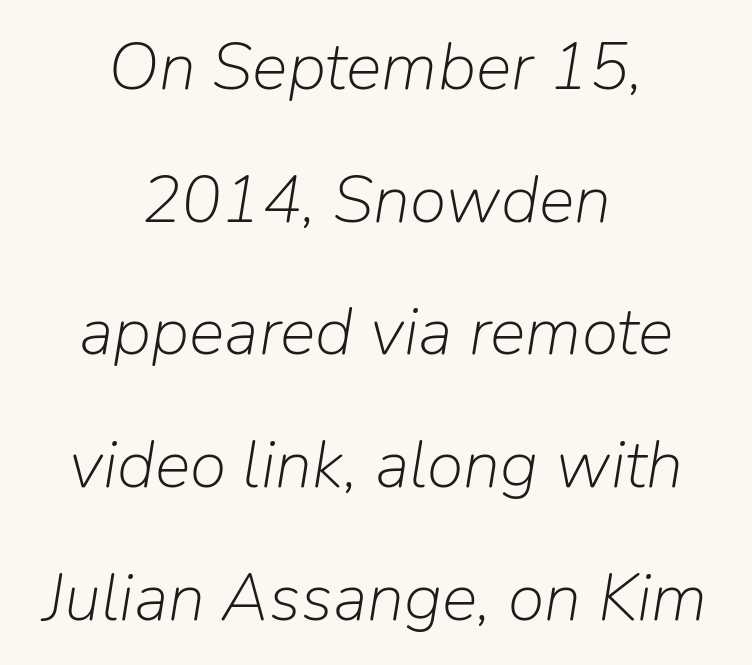
In terms of posture, this sample is oblique. Each new line begins a long way beneath the previous one. Looks like regular typesetting: each glyph gets only the width it needs. What stands out about the letter spacing? Nothing — it is the standard amount. This rendering features lettering with no underline.
